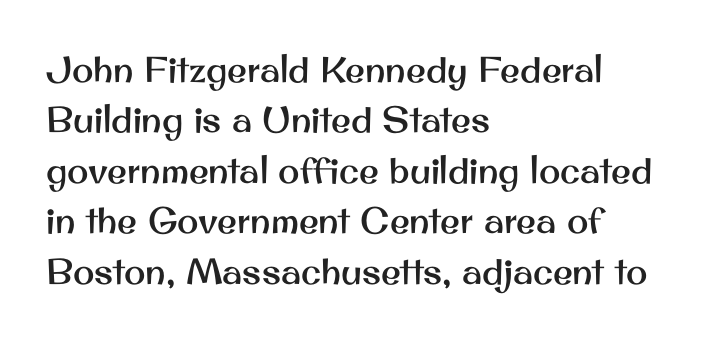
The image shows 36 px sans-serif type, upright; set left-aligned, normal line spacing (1.4x), normal letter spacing, not underlined; medium stroke contrast and a small x-height.
